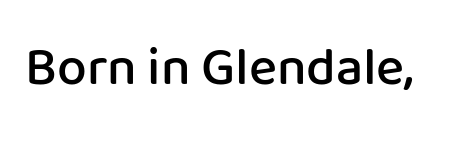
The image shows 53 px semibold sans-serif type, upright; set normal letter spacing, not underlined; low stroke contrast and a medium x-height.
